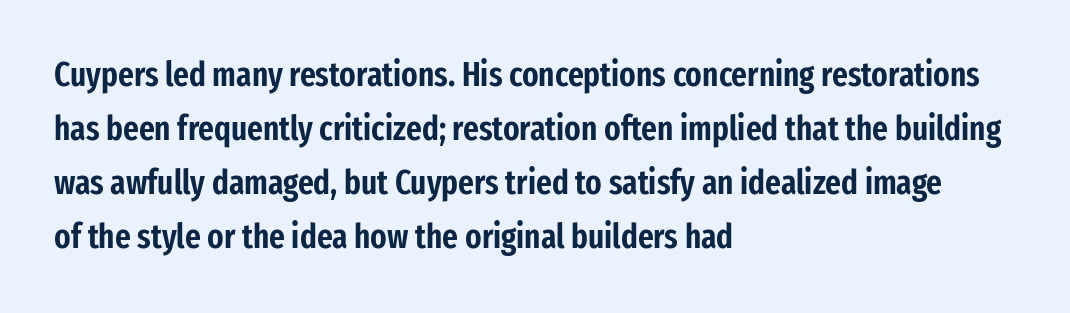
The image shows 34 px condensed sans-serif type, upright; set left-aligned, normal line spacing (1.59x), normal letter spacing, not underlined; low stroke contrast and a medium x-height.
